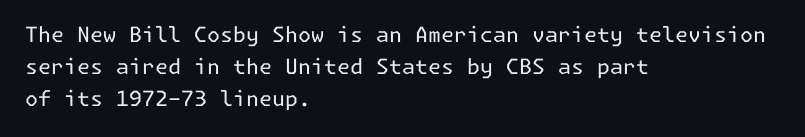
Is the block centered? No — it sits flush against the left margin. Honestly, the row spacing looks completely unremarkable. Check under the words: just untouched page. Ascenders rise straight up at ninety degrees. Nobody touched the tracking dial on this one.
